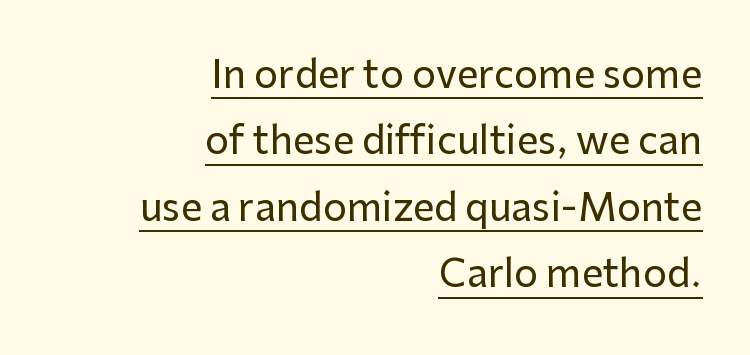
{"serif": "no", "italic": "no", "width": "normal", "stroke_contrast": "low", "x_height": "medium", "monospaced": "no", "underline": "yes", "align": "right", "line_spacing_ratio": 1.75, "letter_spacing": "normal", "letter_spacing_em": 0.0, "glyph_px": 38}
